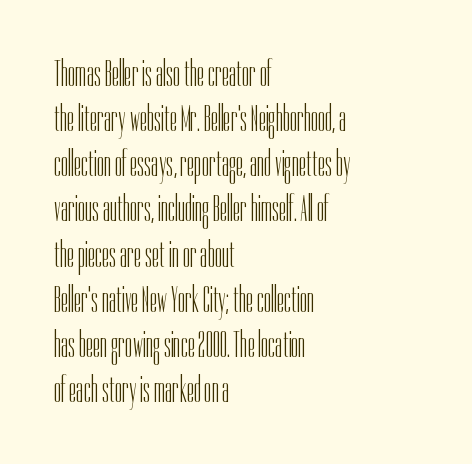
Posture: vertical. These lines are rendered in a variable-pitch font. What stands out about the letter spacing? Nothing — it is the standard amount. To sum up the face: it is a sans, with no serifs. The paragraph has a hard left edge and a soft right edge. Stems here are at most as thick as an everyday book face.
